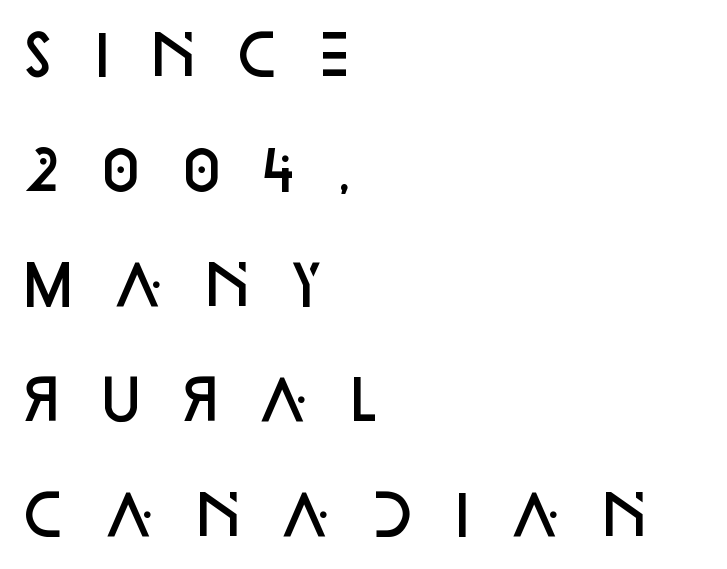
In terms of leading, this rendering errs on the spacious side. What weight is shown? A semibold, between regular and bold. The area under the type is left untouched. A typesetter would call this proportional, since set widths differ per character. In terms of letterspacing, this is a distinctly airy, spread setting.
